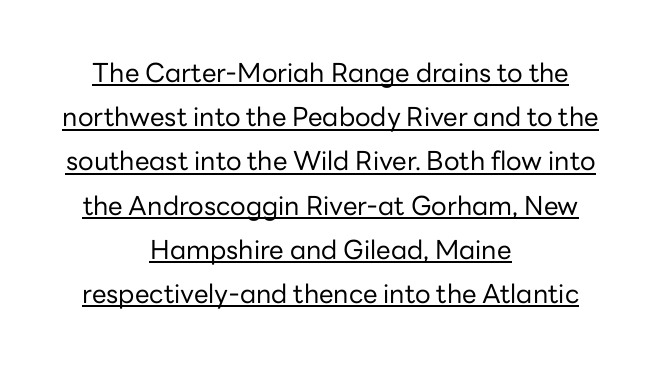
The image shows 26 px text type, upright; set centered, normal line spacing (1.7x), normal letter spacing, underlined.
